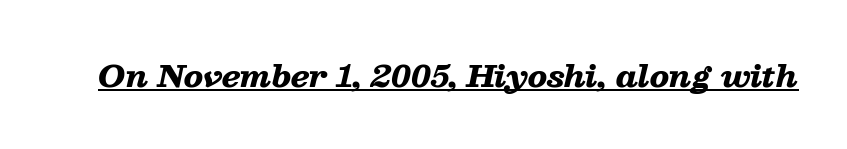
The image shows 30 px heavy, wide type, italic (leaning right); set normal letter spacing, underlined; low stroke contrast and a medium x-height.
